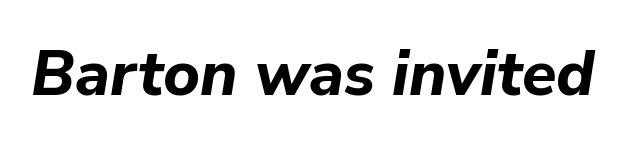
Q: Is the text bold? A: Yes.
Q: Is the text italic (slanted)? A: Yes, it leans right by about 9 degrees.
Q: Is the text underlined? A: No.
Q: Is the spacing between letters normal or unusually wide? A: Normal.
Q: Width (condensed, normal, or wide)? A: Normal.
Q: Stroke contrast? A: Low.
Q: x-height? A: Medium.
Q: Monospaced? A: No.
